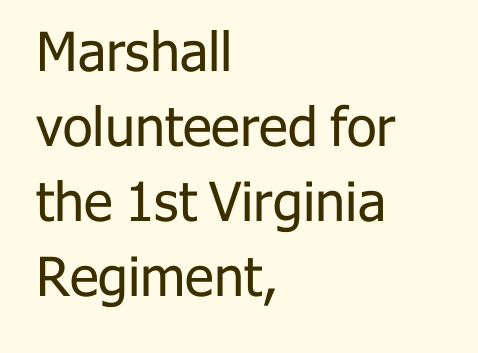
{"serif": "no", "italic": "no", "bold": "no", "weight": "regular", "width": "normal", "stroke_contrast": "low", "x_height": "medium", "monospaced": "no", "underline": "no", "align": "left", "line_spacing": "normal", "line_spacing_ratio": 1.39, "letter_spacing": "normal", "letter_spacing_em": 0.0, "glyph_px": 54}
